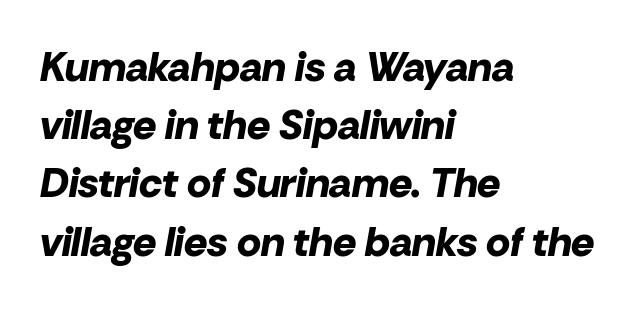
{"italic": "yes", "lean": "right", "slant_degrees": 10, "bold": "yes", "weight": "bold", "width": "normal", "stroke_contrast": "low", "x_height": "medium", "monospaced": "no", "underline": "no", "align": "left", "line_spacing": "normal", "line_spacing_ratio": 1.42, "letter_spacing": "normal", "letter_spacing_em": 0.0, "glyph_px": 41}
